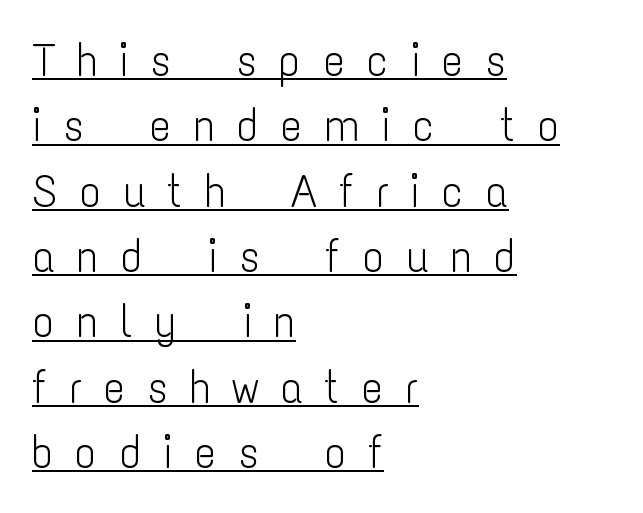
Q: Is the text bold? A: No.
Q: Is the text italic (slanted)? A: No, it is upright.
Q: Is the typeface a serif or a sans-serif typeface? A: Sans-serif.
Q: Is the text underlined? A: Yes.
Q: How is the paragraph aligned? A: Left-aligned.
Q: Is the spacing between letters normal or unusually wide? A: Unusually wide.
Q: Is the spacing between lines tight, normal or loose? A: Normal.
Q: Width (condensed, normal, or wide)? A: Condensed.
Q: Stroke contrast? A: Low.
Q: x-height? A: Medium.
Q: Monospaced? A: No.
